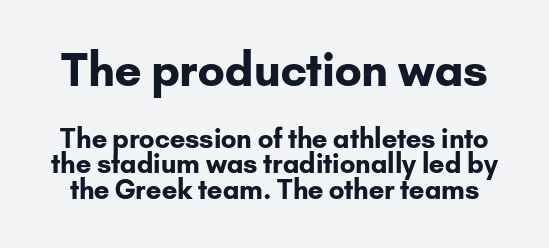
Q: Is the text bold? A: Yes.
Q: Is the text italic (slanted)? A: No, it is upright.
Q: Is the typeface a serif or a sans-serif typeface? A: Sans-serif.
Q: Is the text underlined? A: No.
Q: Is the spacing between letters normal or unusually wide? A: Normal.
Q: Is the spacing between lines tight, normal or loose? A: Tight.
Q: Which block of text is set in a larger size, the first (top) or the second (bottom)? A: The first (top) one.
Q: Width (condensed, normal, or wide)? A: Normal.
Q: Stroke contrast? A: Low.
Q: x-height? A: Small.
Q: Monospaced? A: No.
